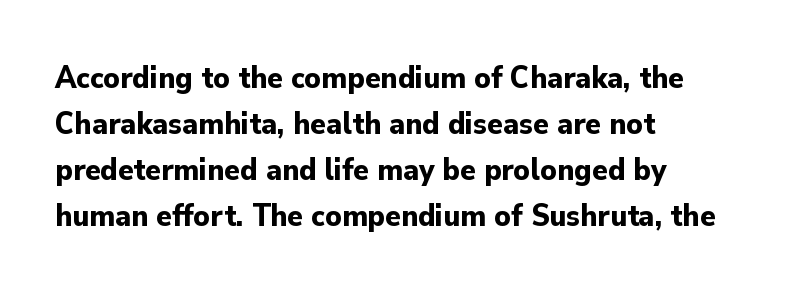
The image shows 32 px bold sans-serif type, upright; set left-aligned, normal line spacing (1.44x), normal letter spacing, not underlined; low stroke contrast and a small x-height.
